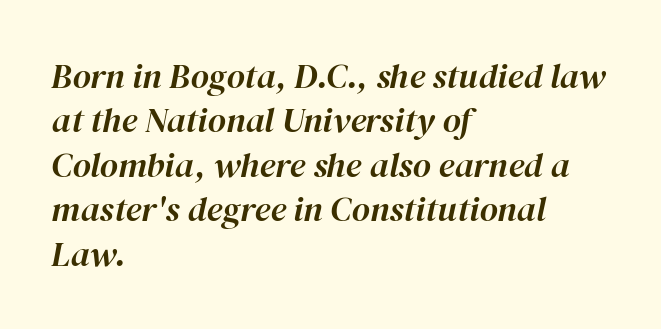
Q: Is the text italic (slanted)? A: Yes, it leans right by about 12 degrees.
Q: Is the text underlined? A: No.
Q: How is the paragraph aligned? A: Left-aligned.
Q: Is the spacing between letters normal or unusually wide? A: Normal.
Q: Is the spacing between lines tight, normal or loose? A: Normal.
Q: Width (condensed, normal, or wide)? A: Normal.
Q: Stroke contrast? A: High.
Q: x-height? A: Medium.
Q: Monospaced? A: No.
